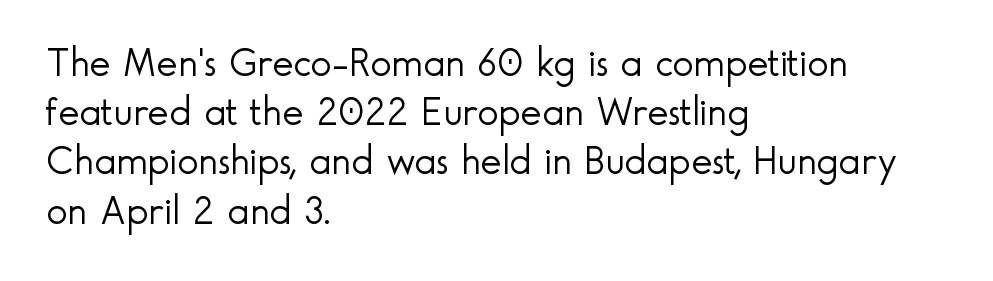
A typesetter would call this zero additional tracking. Does the copy run flush right? No — it runs flush left. Do the characters align in a grid? No, the font is proportional. What kind of face is this? One without serifs — a sans. Counters stay open thanks to moderate or lighter strokes.
